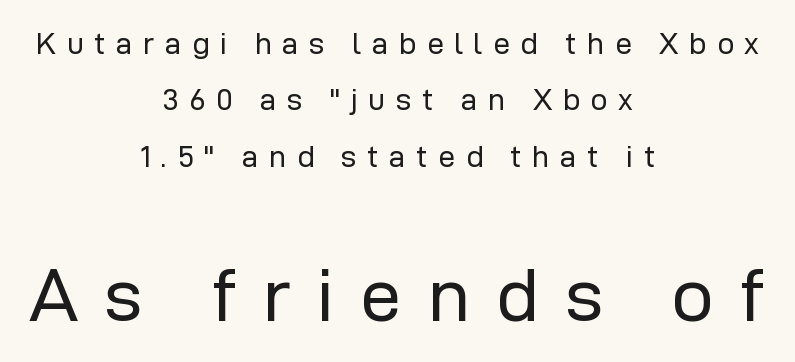
Decoration check: the copy has no underline. Layout note: lines centered. This rendering widens character spacing well past its baseline value. Typesetter's note — lower block bumped up in size, upper block left smaller.
